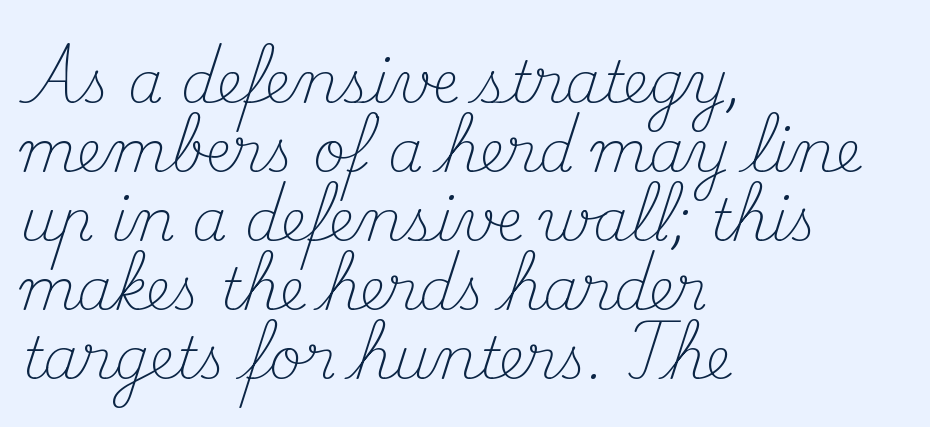
Q: Is the text bold? A: No.
Q: Is the text italic (slanted)? A: Yes.
Q: Is the typeface a serif or a sans-serif typeface? A: Serif.
Q: Is the text underlined? A: No.
Q: How is the paragraph aligned? A: Left-aligned.
Q: Is the spacing between letters normal or unusually wide? A: Normal.
Q: Width (condensed, normal, or wide)? A: Normal.
Q: Stroke contrast? A: Medium.
Q: x-height? A: Small.
Q: Monospaced? A: No.
